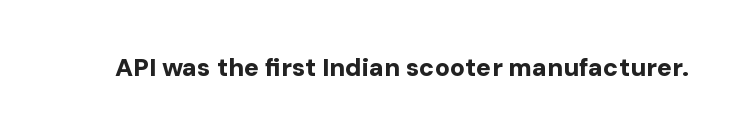
The image shows 25 px bold type, upright; set normal letter spacing, not underlined.
